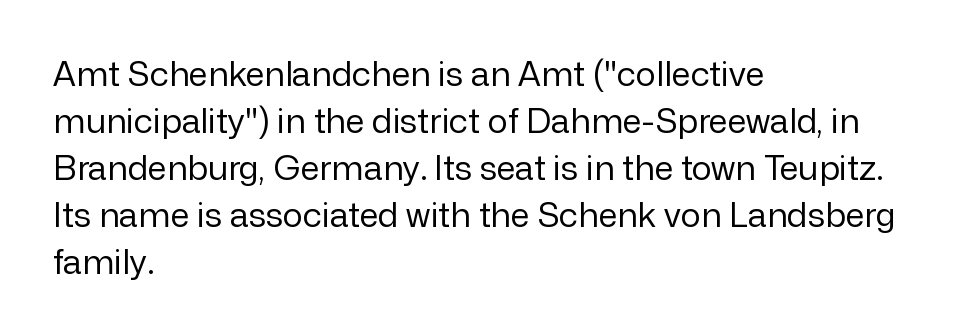
The image shows 34 px regular-weight sans-serif type, upright; set left-aligned, normal line spacing (1.38x), normal letter spacing, not underlined; low stroke contrast and a medium x-height.
